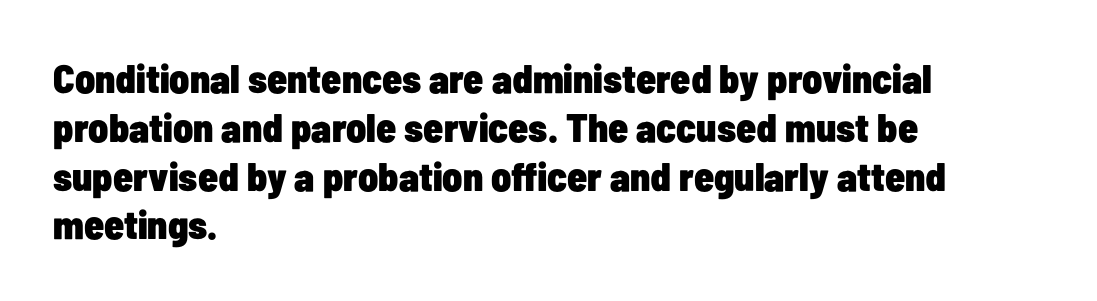
{"serif": "no", "italic": "no", "bold": "yes", "weight": "heavy", "width": "condensed", "stroke_contrast": "low", "x_height": "medium", "monospaced": "no", "underline": "no", "align": "left", "line_spacing_ratio": 1.22, "letter_spacing": "normal", "letter_spacing_em": 0.0, "glyph_px": 40}
